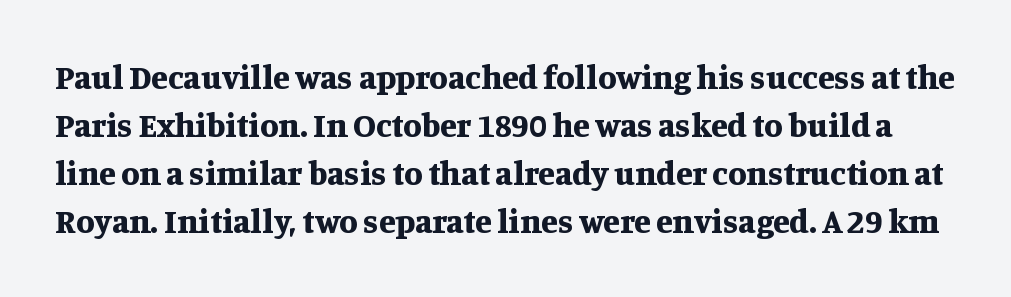
The passage shown is typed in a proportional face where columns would drift. Is there any slant? The stems are plumb. Standard letterfit; no display-style spreading of the glyphs. The rows are spaced the way most documents space them.
